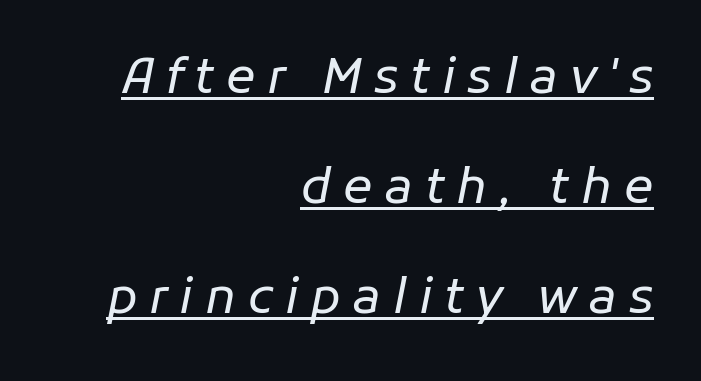
{"italic": "yes", "lean": "right", "slant_degrees": 11, "bold": "no", "weight": "regular", "width": "normal", "stroke_contrast": "low", "x_height": "medium", "monospaced": "no", "underline": "yes", "align": "right", "line_spacing": "loose", "line_spacing_ratio": 2.24, "letter_spacing": "wide", "letter_spacing_em": 0.24, "glyph_px": 49}
